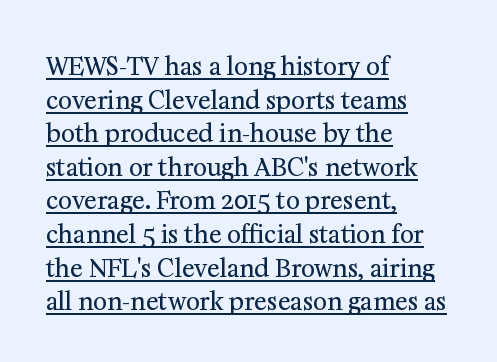
{"italic": "no", "bold": "no", "underline": "yes", "align": "left", "line_spacing": "normal", "line_spacing_ratio": 1.4, "letter_spacing": "normal", "letter_spacing_em": 0.0, "glyph_px": 24}
